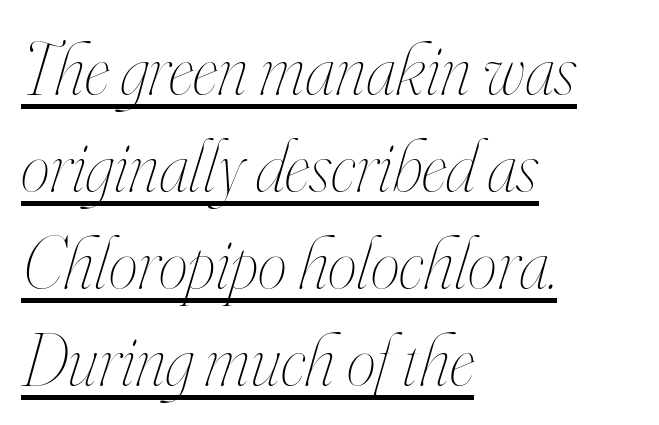
The image shows 74 px thin, condensed type, italic (leaning right); set left-aligned, normal line spacing (1.31x), normal letter spacing, underlined; high stroke contrast and a small x-height.
